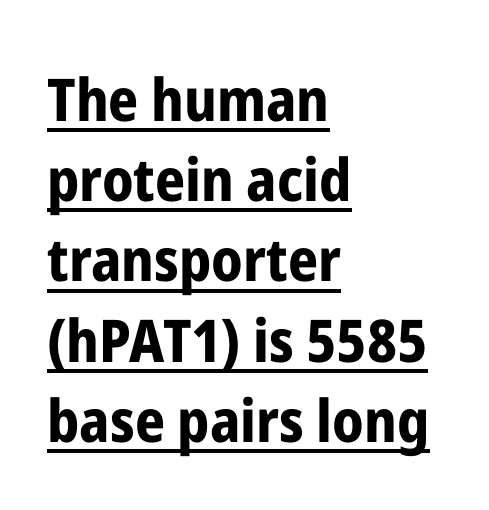
Q: Is the text bold? A: Yes.
Q: Is the text italic (slanted)? A: No, it is upright.
Q: Is the typeface a serif or a sans-serif typeface? A: Sans-serif.
Q: Is the text underlined? A: Yes.
Q: How is the paragraph aligned? A: Left-aligned.
Q: Is the spacing between letters normal or unusually wide? A: Normal.
Q: Is the spacing between lines tight, normal or loose? A: Normal.
Q: Width (condensed, normal, or wide)? A: Condensed.
Q: Stroke contrast? A: Low.
Q: x-height? A: Medium.
Q: Monospaced? A: No.
